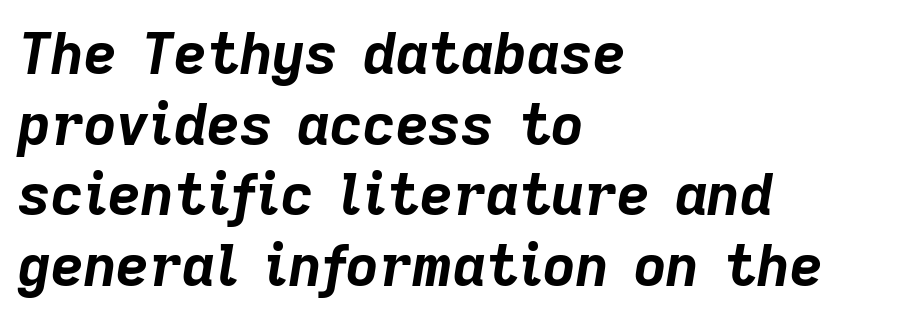
Q: Is the text bold? A: Yes.
Q: Is the text italic (slanted)? A: Yes, it leans right by about 9 degrees.
Q: Is the text underlined? A: No.
Q: How is the paragraph aligned? A: Left-aligned.
Q: Is the spacing between letters normal or unusually wide? A: Normal.
Q: Width (condensed, normal, or wide)? A: Normal.
Q: Stroke contrast? A: Low.
Q: x-height? A: Medium.
Q: Monospaced? A: No.
